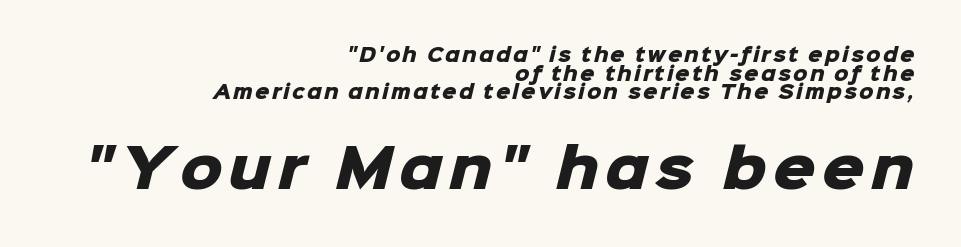
Leftover space on each line is placed entirely before the opening word. A typesetter would call this proportional, since set widths differ per character. This block would grow much taller if given ordinary leading; it's compressed now. Check the space under the baseline: it is left empty. Look at the bottom of the vertical strokes: they stop flat, with no serifs. The characters look thick and weighty, a clear bold.
